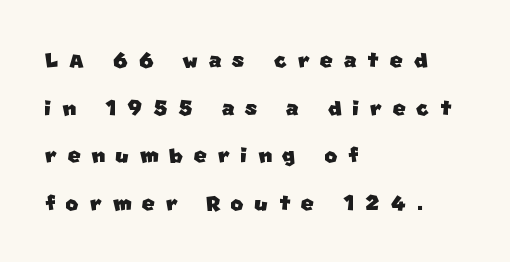
{"serif": "no", "width": "normal", "stroke_contrast": "low", "x_height": "large", "monospaced": "no", "underline": "no", "align": "left", "line_spacing": "normal", "line_spacing_ratio": 1.7, "letter_spacing": "wide", "letter_spacing_em": 0.38, "glyph_px": 28}
